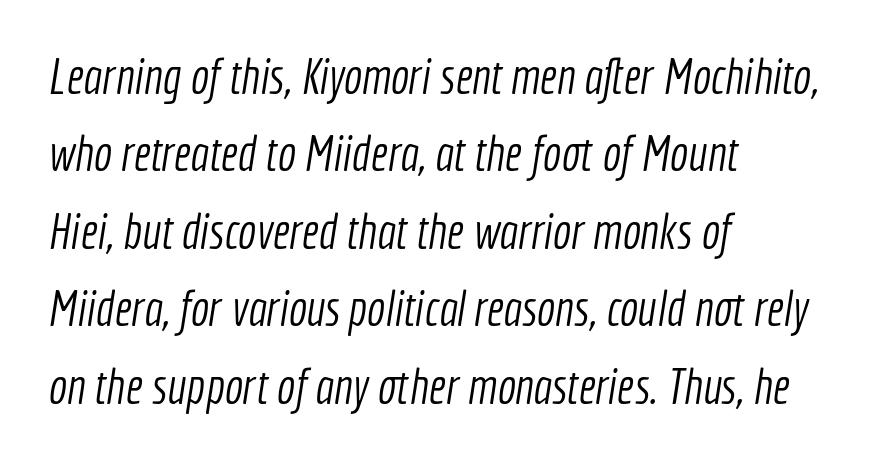
The image shows 49 px light, condensed sans-serif type; set left-aligned, normal line spacing (1.58x), normal letter spacing, not underlined; a medium x-height.
